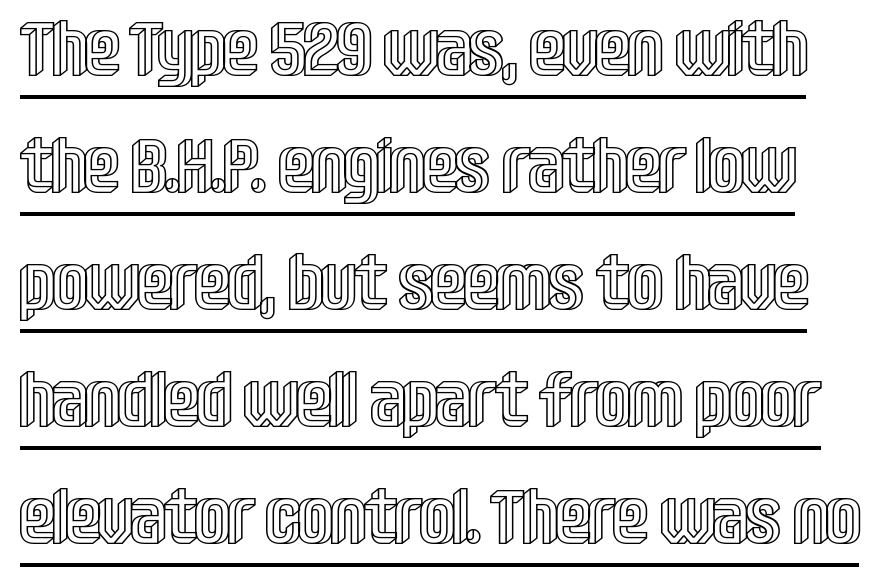
{"italic": "no", "width": "condensed", "x_height": "large", "monospaced": "no", "underline": "yes", "line_spacing": "normal", "line_spacing_ratio": 1.54, "letter_spacing": "normal", "letter_spacing_em": 0.0, "glyph_px": 76}
